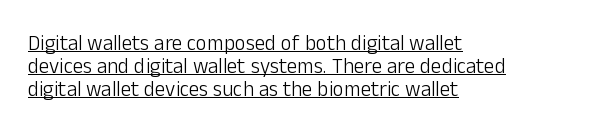
{"italic": "no", "bold": "no", "underline": "yes", "align": "left", "line_spacing": "tight", "line_spacing_ratio": 1.09, "letter_spacing": "normal", "letter_spacing_em": 0.0, "glyph_px": 21}
